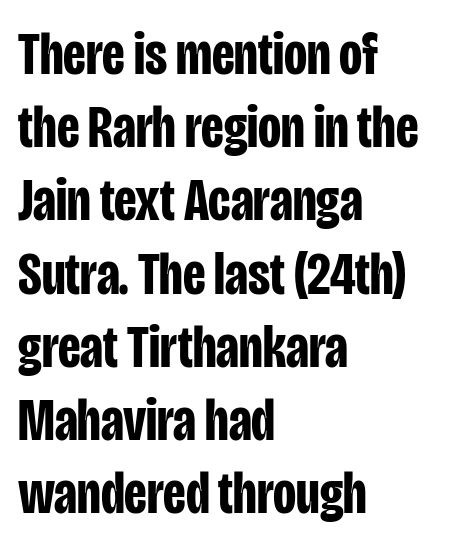
Rule under the text: the space is simply empty. Casual observation: everything's shoved over to the left. Does extra space separate the letters? No, they use regular spacing. You could not count columns in this text — the font is proportionally spaced. The font is running at its bold setting.
